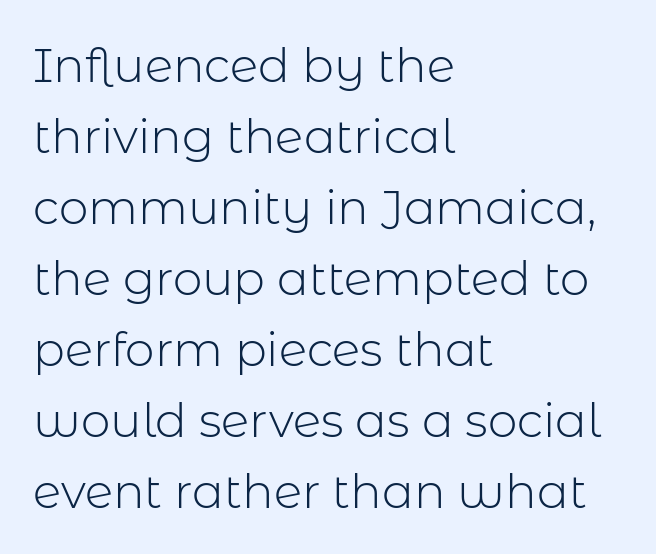
{"serif": "no", "italic": "no", "bold": "no", "weight": "light", "width": "normal", "stroke_contrast": "low", "x_height": "medium", "monospaced": "no", "underline": "no", "align": "left", "line_spacing": "normal", "line_spacing_ratio": 1.51, "letter_spacing": "normal", "letter_spacing_em": 0.0, "glyph_px": 47}
